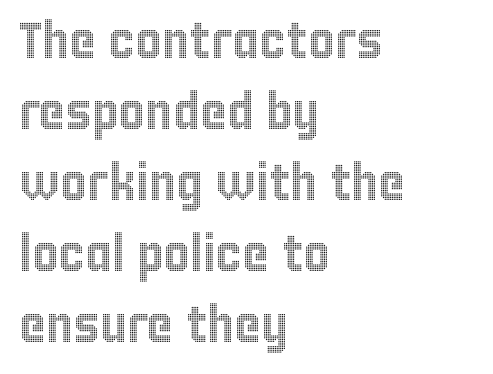
{"italic": "no", "width": "condensed", "x_height": "large", "monospaced": "no", "underline": "no", "align": "left", "line_spacing": "normal", "line_spacing_ratio": 1.39, "letter_spacing": "normal", "letter_spacing_em": 0.0, "glyph_px": 51}
